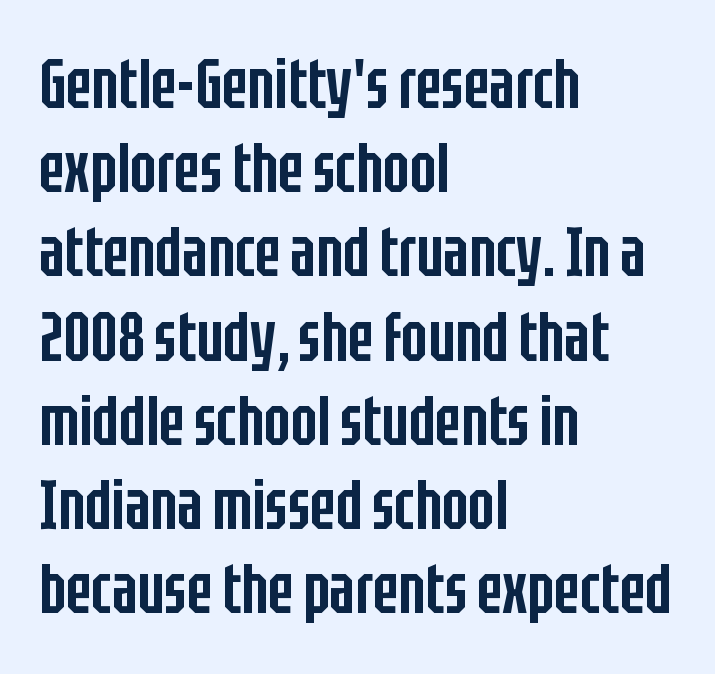
Q: Is the text bold? A: Semi-bold.
Q: Is the text italic (slanted)? A: No, it is upright.
Q: Is the typeface a serif or a sans-serif typeface? A: Sans-serif.
Q: Is the text underlined? A: No.
Q: How is the paragraph aligned? A: Left-aligned.
Q: Is the spacing between letters normal or unusually wide? A: Normal.
Q: Width (condensed, normal, or wide)? A: Condensed.
Q: Stroke contrast? A: Low.
Q: x-height? A: Large.
Q: Monospaced? A: No.
